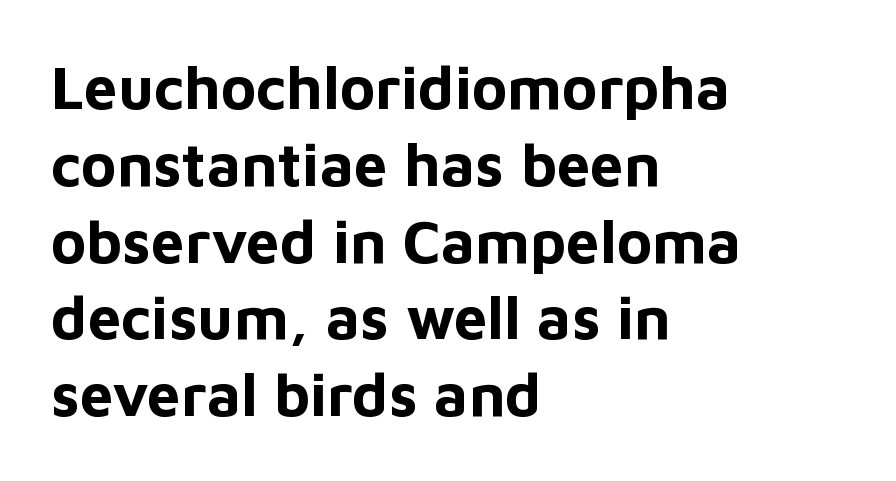
The image shows 60 px bold sans-serif type, upright; set left-aligned, normal line spacing (1.28x), normal letter spacing, not underlined; low stroke contrast and a medium x-height.
